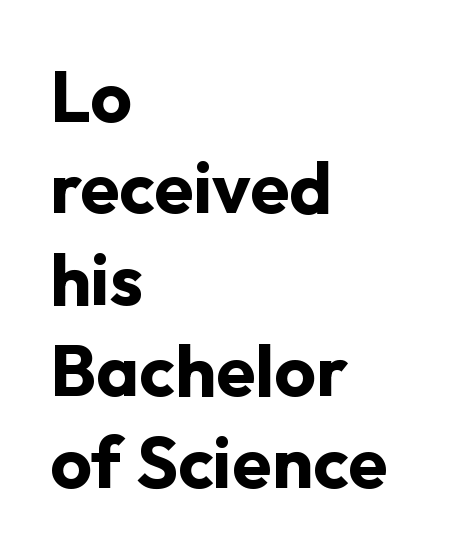
{"serif": "no", "italic": "no", "bold": "yes", "weight": "bold", "width": "normal", "stroke_contrast": "low", "x_height": "medium", "monospaced": "no", "underline": "no", "align": "left", "line_spacing": "normal", "line_spacing_ratio": 1.27, "letter_spacing": "normal", "letter_spacing_em": 0.0, "glyph_px": 72}
